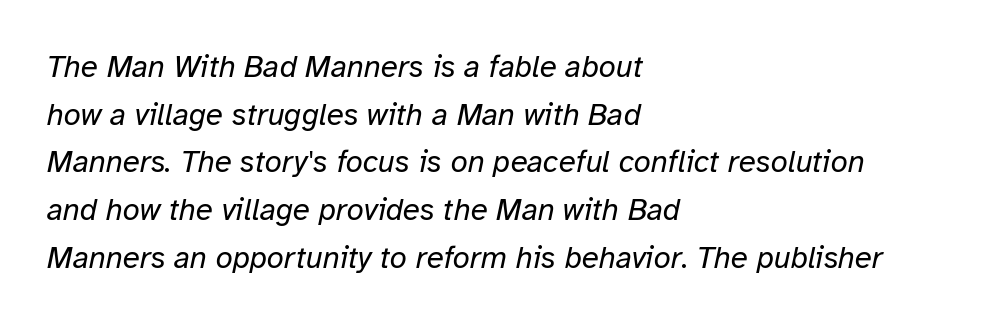
The image shows 31 px regular-weight type, italic (leaning right); set left-aligned, normal line spacing (1.54x), normal letter spacing, not underlined; low stroke contrast and a medium x-height.
